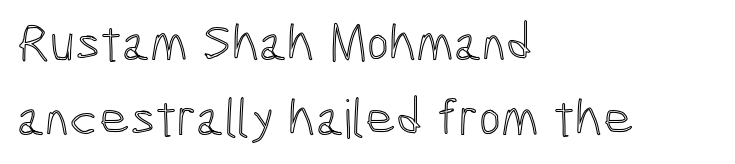
{"italic": "no", "width": "condensed", "x_height": "medium", "monospaced": "no", "underline": "no", "align": "left", "line_spacing": "normal", "line_spacing_ratio": 1.42, "letter_spacing": "normal", "letter_spacing_em": 0.0, "glyph_px": 53}
